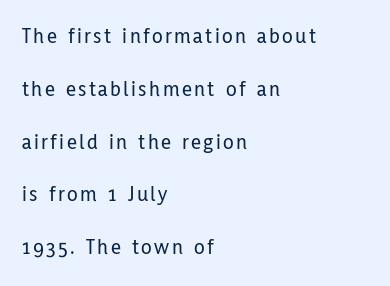
{"italic": "no", "underline": "no", "align": "left", "line_spacing": "loose", "line_spacing_ratio": 2.4, "glyph_px": 22}
